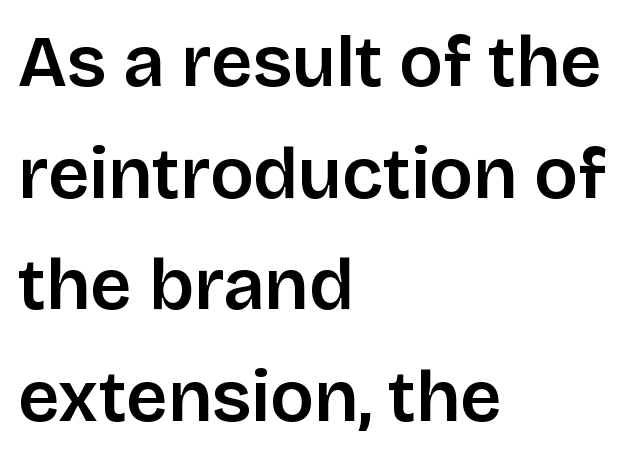
On the weight axis this lands at semibold, roughly 600. A typesetter would call this proportional, since set widths differ per character. The rag falls on the right side of this text block. Each new line begins a customary step beneath the previous one. Between one letter and the next there's only the usual sliver of space.
